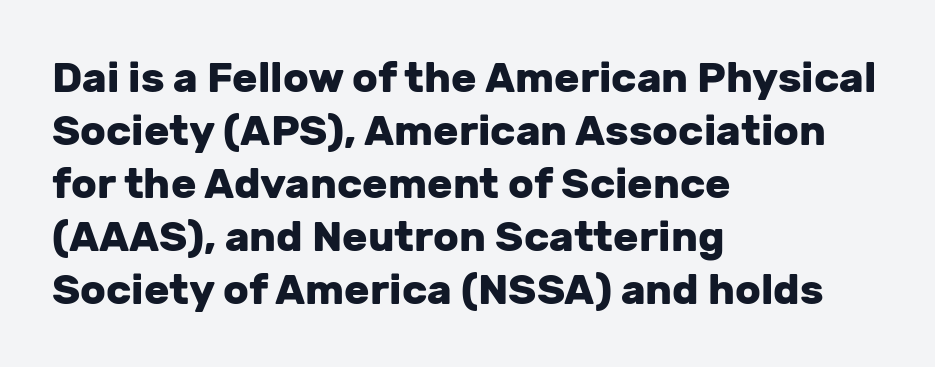
Q: Is the text bold? A: Yes.
Q: Is the text italic (slanted)? A: No, it is upright.
Q: Is the typeface a serif or a sans-serif typeface? A: Sans-serif.
Q: Is the text underlined? A: No.
Q: How is the paragraph aligned? A: Left-aligned.
Q: Is the spacing between letters normal or unusually wide? A: Normal.
Q: Is the spacing between lines tight, normal or loose? A: Normal.
Q: Width (condensed, normal, or wide)? A: Normal.
Q: Stroke contrast? A: Low.
Q: x-height? A: Medium.
Q: Monospaced? A: No.
